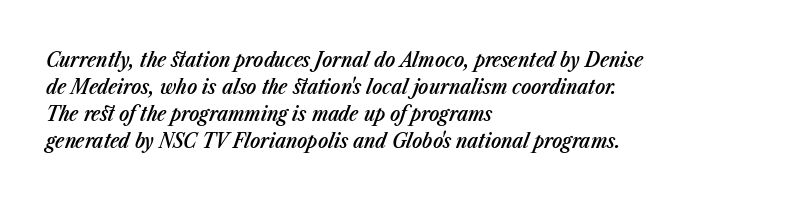
Q: Is the text bold? A: Semi-bold.
Q: Is the text italic (slanted)? A: Yes, it leans right by about 23 degrees.
Q: Is the text underlined? A: No.
Q: How is the paragraph aligned? A: Left-aligned.
Q: Is the spacing between letters normal or unusually wide? A: Normal.
Q: Is the spacing between lines tight, normal or loose? A: Normal.
